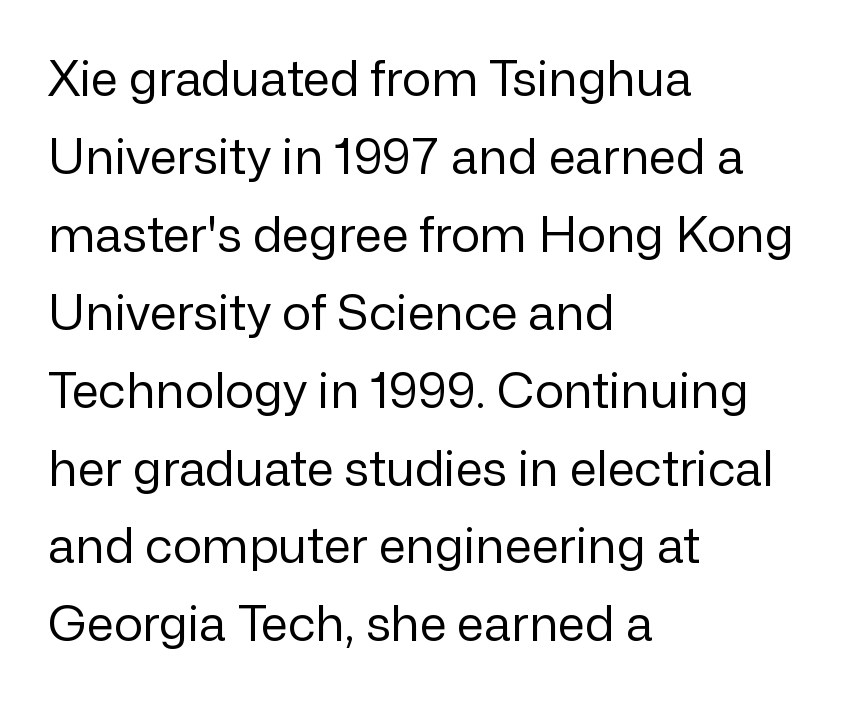
The image shows 49 px regular-weight sans-serif type, upright; set left-aligned, normal line spacing (1.59x), normal letter spacing, not underlined; low stroke contrast and a medium x-height.
